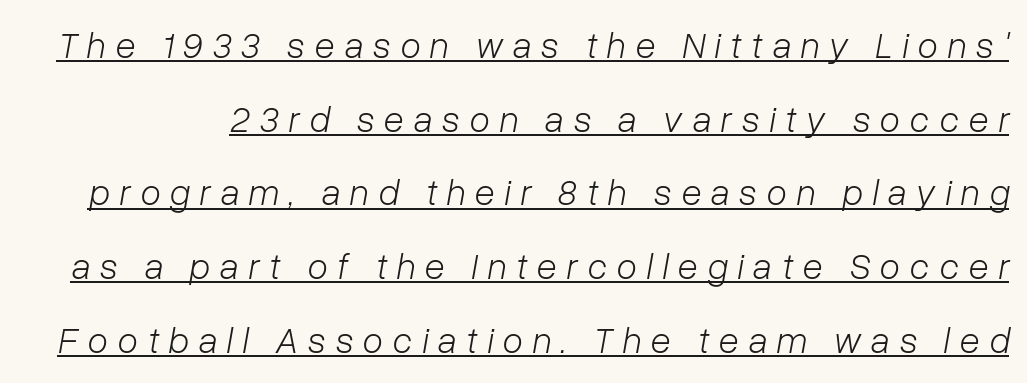
Q: Is the text bold? A: No.
Q: Is the text italic (slanted)? A: Yes, it leans right by about 10 degrees.
Q: Is the text underlined? A: Yes.
Q: Is the spacing between letters normal or unusually wide? A: Unusually wide.
Q: Is the spacing between lines tight, normal or loose? A: Loose.
Q: Width (condensed, normal, or wide)? A: Normal.
Q: Stroke contrast? A: Low.
Q: x-height? A: Medium.
Q: Monospaced? A: No.
